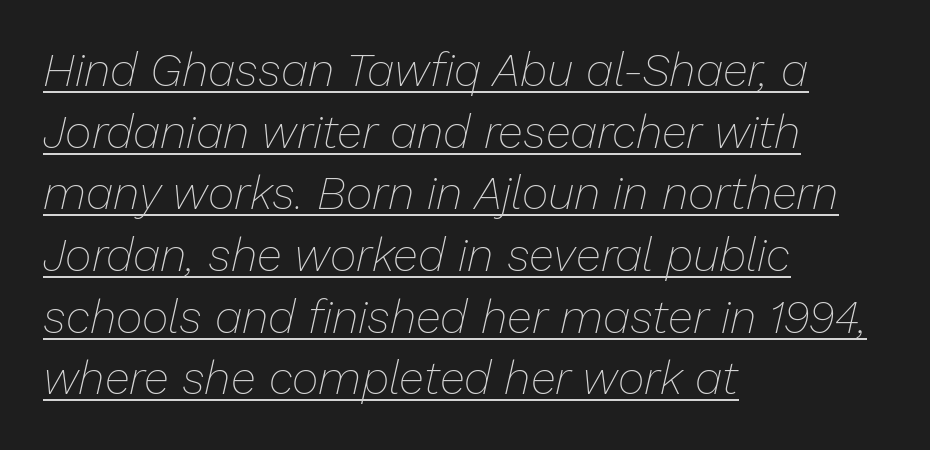
The image shows 46 px thin type, italic (leaning right); set left-aligned, normal line spacing (1.34x), normal letter spacing, underlined; low stroke contrast and a medium x-height.
